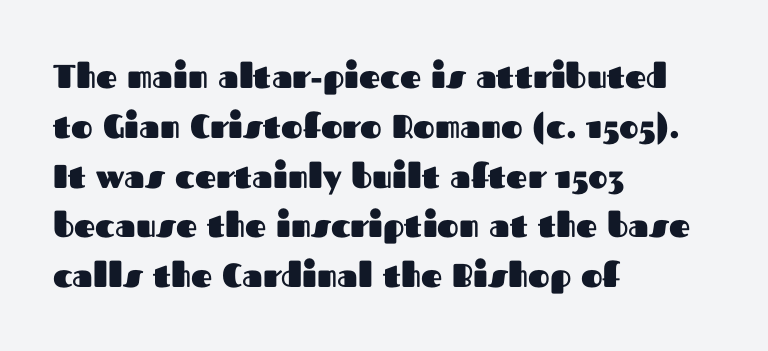
The passage shown is typed in a proportional face where columns would drift. Tracking value appears to be zero — textbook default spacing. Serif or sans? Sans — the stroke terminals are bare. Layout note: lines flush left. The specimen omits any rule beneath the text block's lines.
